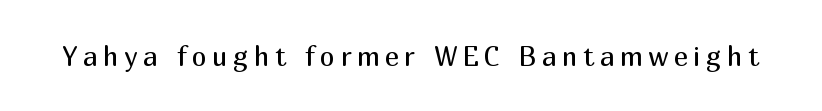
The image shows 27 px text type, upright; set unusually wide letter spacing (+0.2 em), not underlined.
